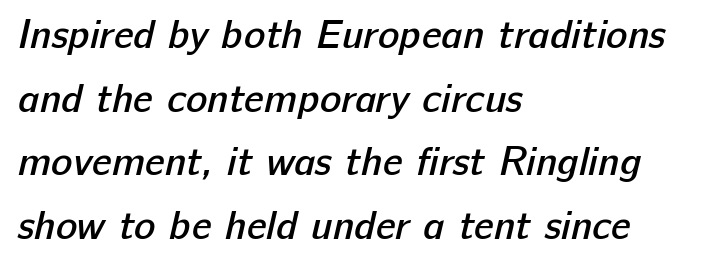
Unmarked baselines from the first word to the last. Layout note: lines flush left. Summary of weight: moderately heavy, a semibold. The characters display no serif detailing; their extremities are plain.
